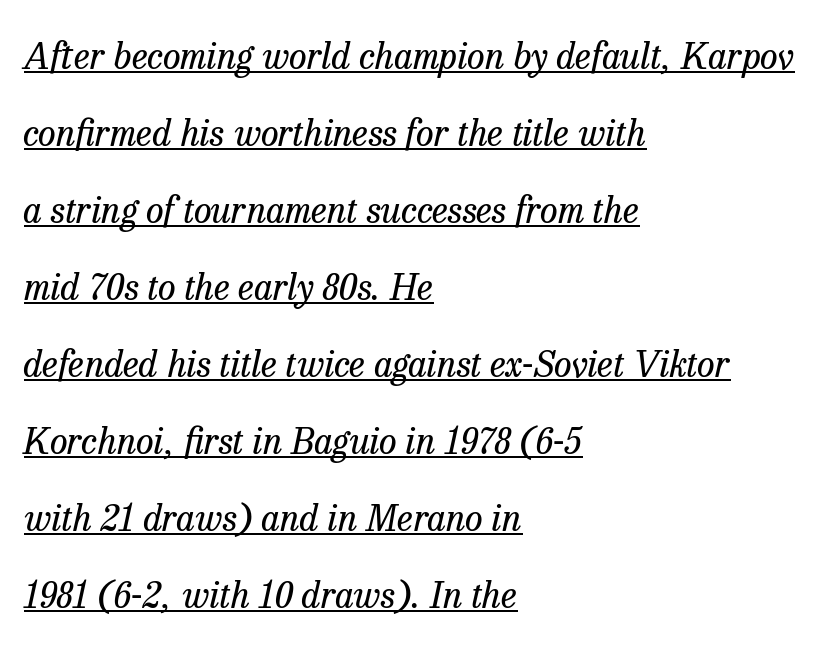
Q: Is the text bold? A: No.
Q: Is the text italic (slanted)? A: Yes, it leans right by about 13 degrees.
Q: Is the typeface a serif or a sans-serif typeface? A: Serif.
Q: Is the text underlined? A: Yes.
Q: How is the paragraph aligned? A: Left-aligned.
Q: Is the spacing between letters normal or unusually wide? A: Normal.
Q: Is the spacing between lines tight, normal or loose? A: Loose.
Q: Width (condensed, normal, or wide)? A: Normal.
Q: Stroke contrast? A: Low.
Q: x-height? A: Medium.
Q: Monospaced? A: No.
